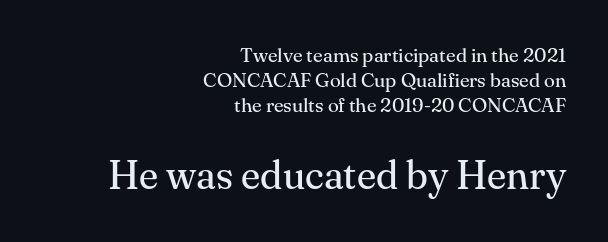
Q: Is the text bold? A: No.
Q: Is the text italic (slanted)? A: No, it is upright.
Q: Is the typeface a serif or a sans-serif typeface? A: Serif.
Q: Is the text underlined? A: No.
Q: How is the paragraph aligned? A: Right-aligned.
Q: Is the spacing between letters normal or unusually wide? A: Normal.
Q: Is the spacing between lines tight, normal or loose? A: Normal.
Q: Which block of text is set in a larger size, the first (top) or the second (bottom)? A: The second (bottom) one.
Q: Width (condensed, normal, or wide)? A: Normal.
Q: Stroke contrast? A: Medium.
Q: x-height? A: Small.
Q: Monospaced? A: No.
